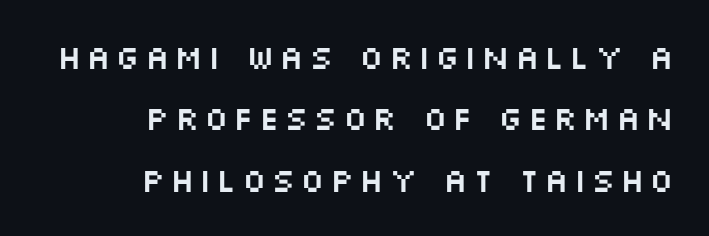
Notice how the passage keeps a crisp vertical edge on the right only. Nope, no serifs anywhere on these letters. Bare-footed words on every line. Character widths vary here, with narrow letters taking less room than wide ones.
